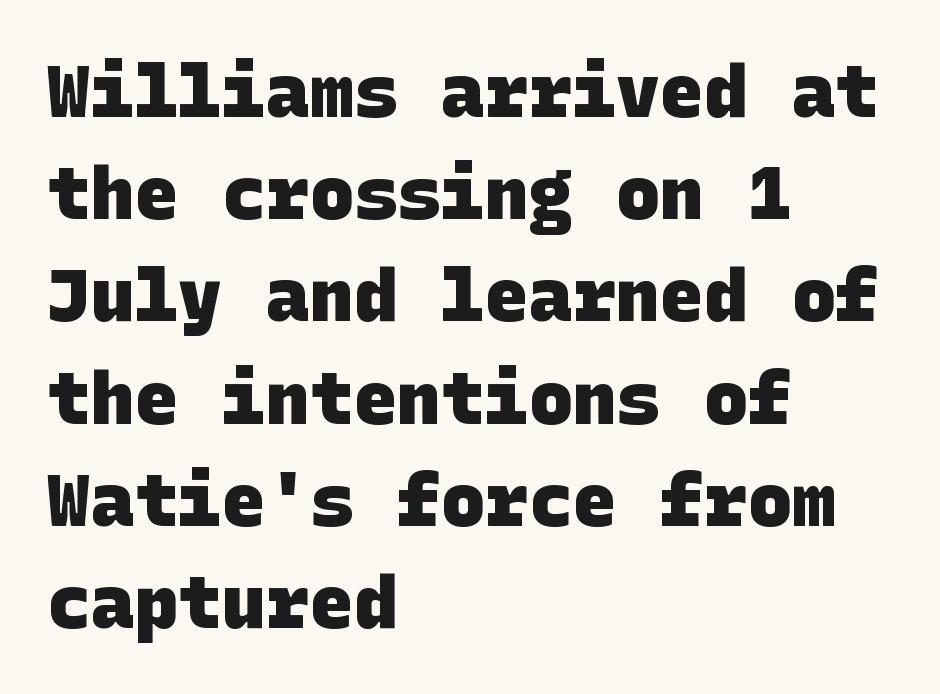
The image shows 73 px heavy sans-serif type; set left-aligned, normal line spacing (1.4x), normal letter spacing, not underlined; low stroke contrast and a large x-height.
